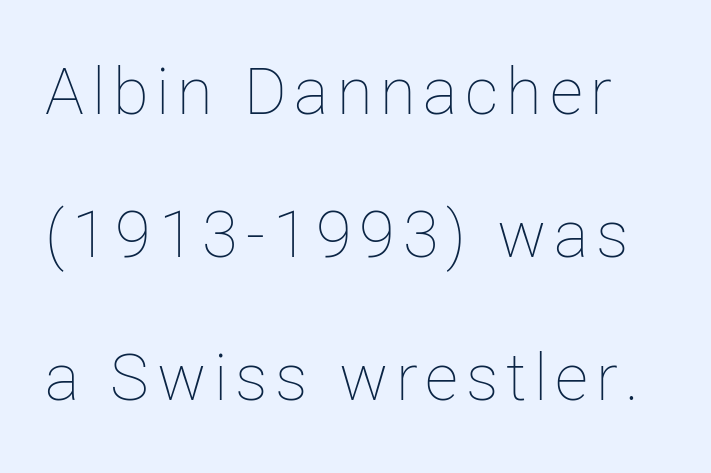
Q: Is the text bold? A: No.
Q: Is the text italic (slanted)? A: No, it is upright.
Q: Is the text underlined? A: No.
Q: Is the spacing between lines tight, normal or loose? A: Loose.
Q: Width (condensed, normal, or wide)? A: Normal.
Q: Stroke contrast? A: Low.
Q: x-height? A: Medium.
Q: Monospaced? A: No.
